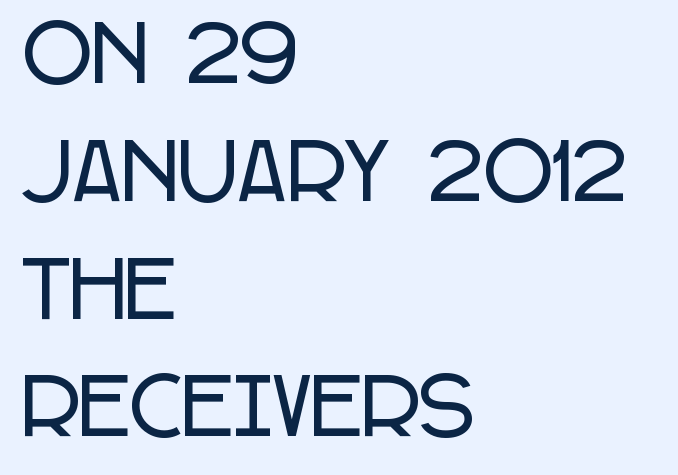
Q: Is the text italic (slanted)? A: No, it is upright.
Q: Is the typeface a serif or a sans-serif typeface? A: Sans-serif.
Q: Is the text underlined? A: No.
Q: How is the paragraph aligned? A: Left-aligned.
Q: Is the spacing between letters normal or unusually wide? A: Normal.
Q: Is the spacing between lines tight, normal or loose? A: Normal.
Q: Width (condensed, normal, or wide)? A: Condensed.
Q: Stroke contrast? A: Low.
Q: x-height? A: Large.
Q: Monospaced? A: No.
